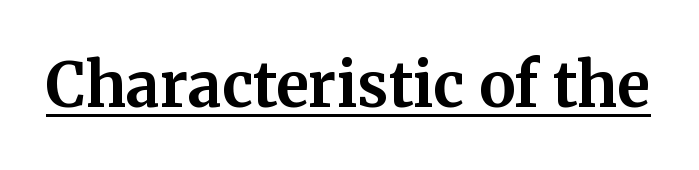
{"serif": "yes", "italic": "no", "bold": "yes", "weight": "bold", "width": "normal", "stroke_contrast": "medium", "x_height": "medium", "monospaced": "no", "underline": "yes", "letter_spacing": "normal", "letter_spacing_em": 0.0, "glyph_px": 61}
